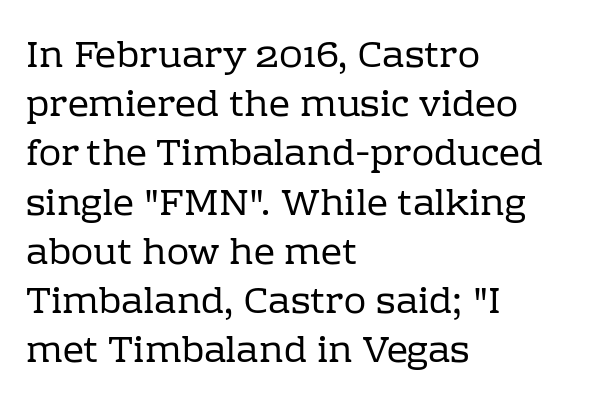
How would I describe the line gaps? Plain and ordinary. The tracking reads as untouched default to a designer's eye. The glyphs in this specimen are seriffed. Style check: upright. On a weight scale, this lands at 450 or below.
